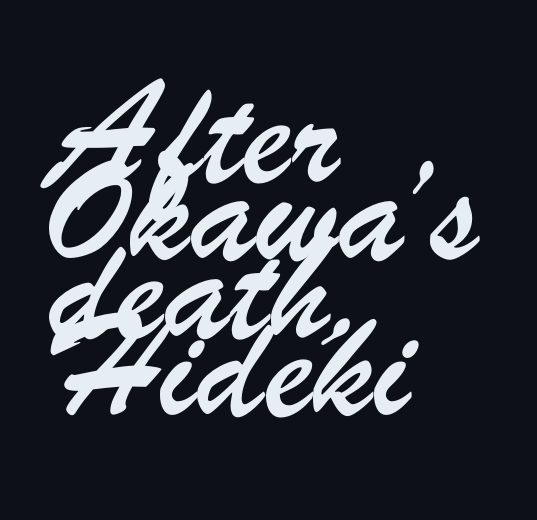
The image shows 65 px condensed sans-serif type; set left-aligned, line spacing 1.2x, normal letter spacing, not underlined; low stroke contrast and a small x-height.
